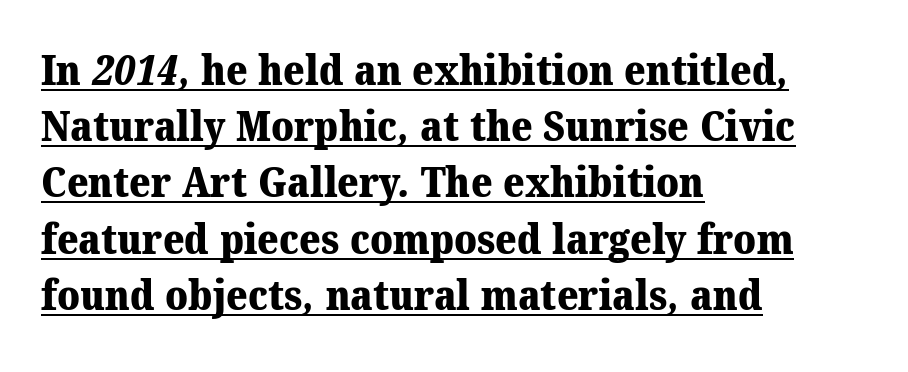
In designer terms, the underline attribute is active on this setting. One-word summary of the alignment: left. This block has exactly the height ordinary leading produces. The sample has been set heavy, in full bold.
